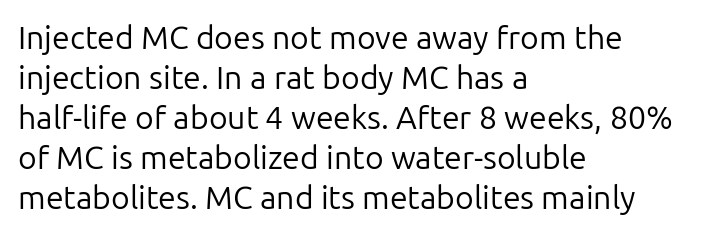
Q: Is the text bold? A: No.
Q: Is the text italic (slanted)? A: No, it is upright.
Q: Is the typeface a serif or a sans-serif typeface? A: Sans-serif.
Q: Is the text underlined? A: No.
Q: How is the paragraph aligned? A: Left-aligned.
Q: Is the spacing between letters normal or unusually wide? A: Normal.
Q: Is the spacing between lines tight, normal or loose? A: Normal.
Q: Width (condensed, normal, or wide)? A: Normal.
Q: Stroke contrast? A: Low.
Q: x-height? A: Medium.
Q: Monospaced? A: No.
